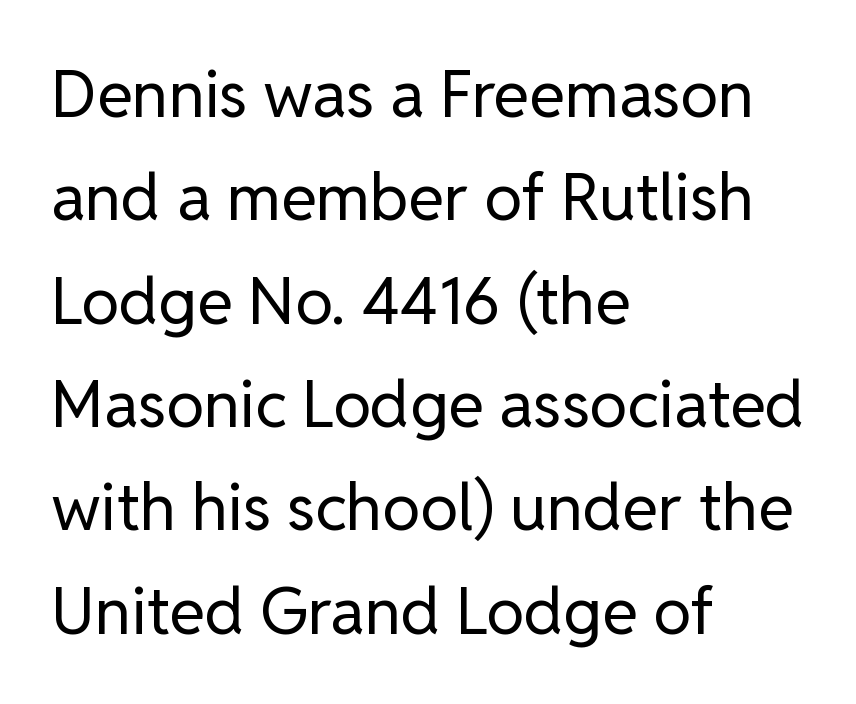
The image shows 65 px regular-weight sans-serif type, upright; set left-aligned, normal line spacing (1.59x), normal letter spacing, not underlined; low stroke contrast and a medium x-height.
